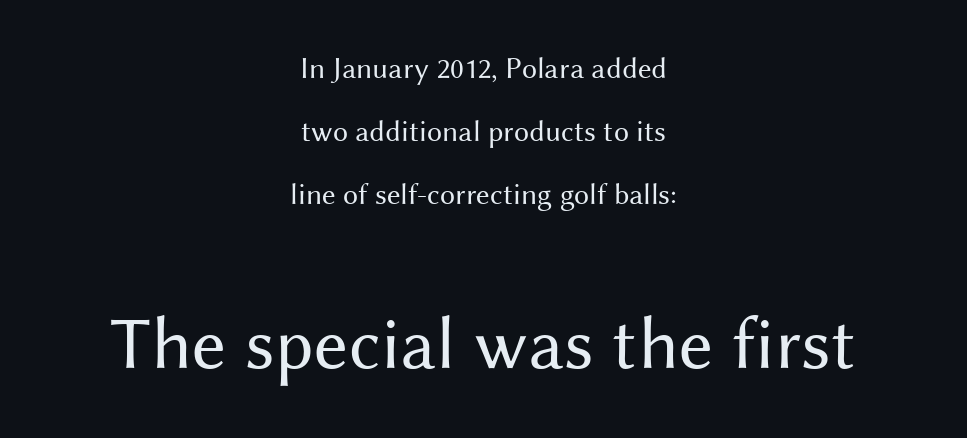
Q: Is the text bold? A: No.
Q: Is the text italic (slanted)? A: No, it is upright.
Q: Is the typeface a serif or a sans-serif typeface? A: Sans-serif.
Q: Is the text underlined? A: No.
Q: How is the paragraph aligned? A: Centered.
Q: Is the spacing between letters normal or unusually wide? A: Normal.
Q: Is the spacing between lines tight, normal or loose? A: Loose.
Q: Which block of text is set in a larger size, the first (top) or the second (bottom)? A: The second (bottom) one.
Q: Width (condensed, normal, or wide)? A: Normal.
Q: Stroke contrast? A: Medium.
Q: x-height? A: Medium.
Q: Monospaced? A: No.
